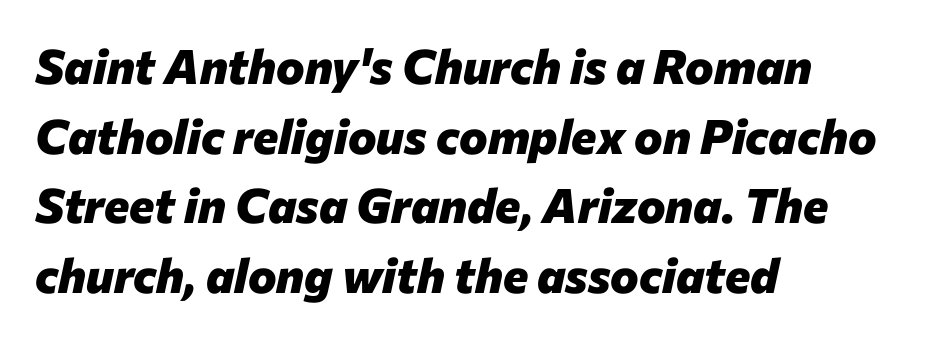
Is the type bold? Yes — the strokes are clearly thick and heavy. A typesetter would mark this as italic. If you measured baseline to baseline, you'd find a middling distance. The letterforms sit shoulder to shoulder at normal distance.
